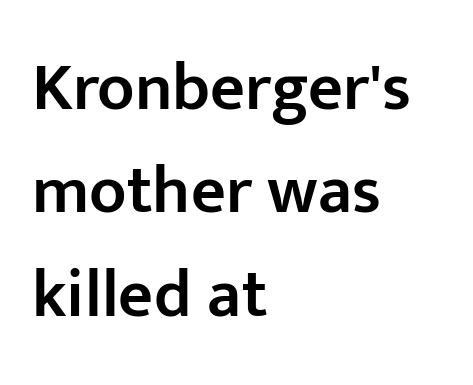
Q: Is the text bold? A: Semi-bold.
Q: Is the text italic (slanted)? A: No, it is upright.
Q: Is the typeface a serif or a sans-serif typeface? A: Sans-serif.
Q: Is the text underlined? A: No.
Q: How is the paragraph aligned? A: Left-aligned.
Q: Is the spacing between letters normal or unusually wide? A: Normal.
Q: Is the spacing between lines tight, normal or loose? A: Normal.
Q: Width (condensed, normal, or wide)? A: Normal.
Q: Stroke contrast? A: Low.
Q: x-height? A: Medium.
Q: Monospaced? A: No.
